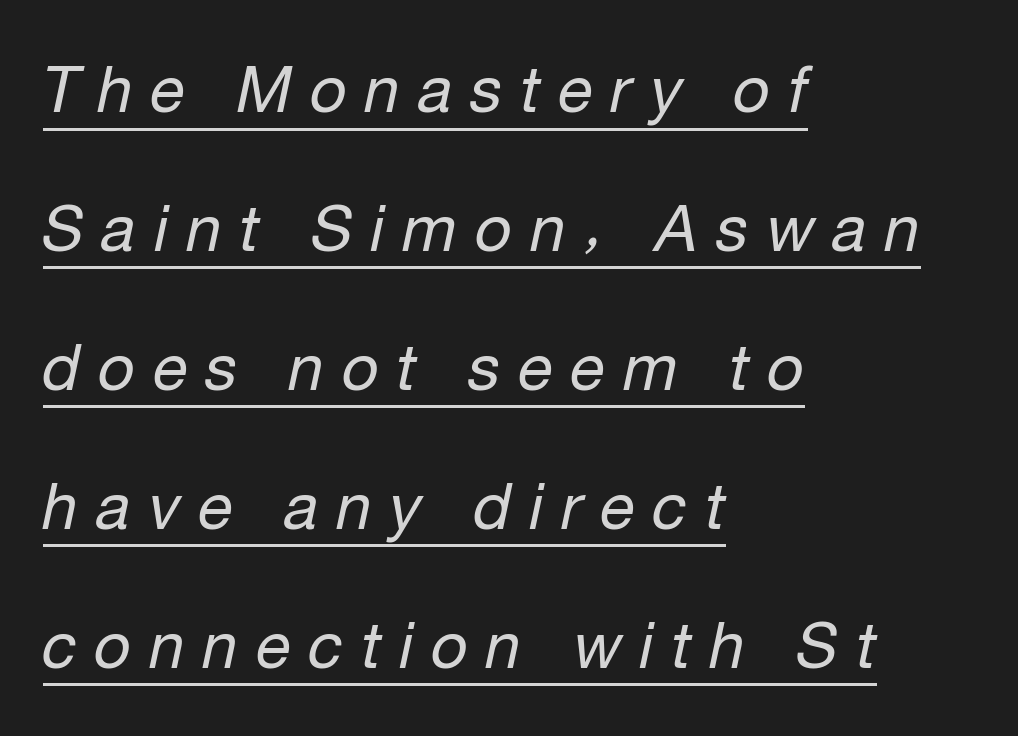
Summary of vertical rhythm: relaxed, with wide interline spacing. In terms of letterspacing, this is a distinctly airy, spread setting. Caption: multi-line text, flush left, ragged right. The typography opts for an oblique posture over an upright one. The weight tops out at a normal text grade. Do the characters align in a grid? No, the font is proportional.
